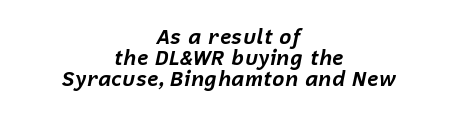
Q: Is the text bold? A: Yes.
Q: Is the text italic (slanted)? A: Yes, it leans right by about 12 degrees.
Q: Is the text underlined? A: No.
Q: How is the paragraph aligned? A: Centered.
Q: Is the spacing between letters normal or unusually wide? A: Normal.
Q: Is the spacing between lines tight, normal or loose? A: Tight.
